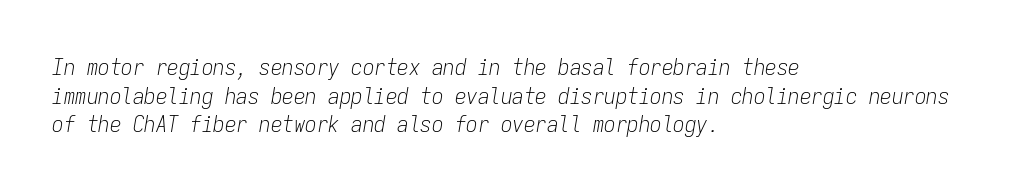
Q: Is the text bold? A: No.
Q: Is the text italic (slanted)? A: Yes, it leans right by about 9 degrees.
Q: Is the text underlined? A: No.
Q: How is the paragraph aligned? A: Left-aligned.
Q: Is the spacing between letters normal or unusually wide? A: Normal.
Q: Is the spacing between lines tight, normal or loose? A: Normal.
